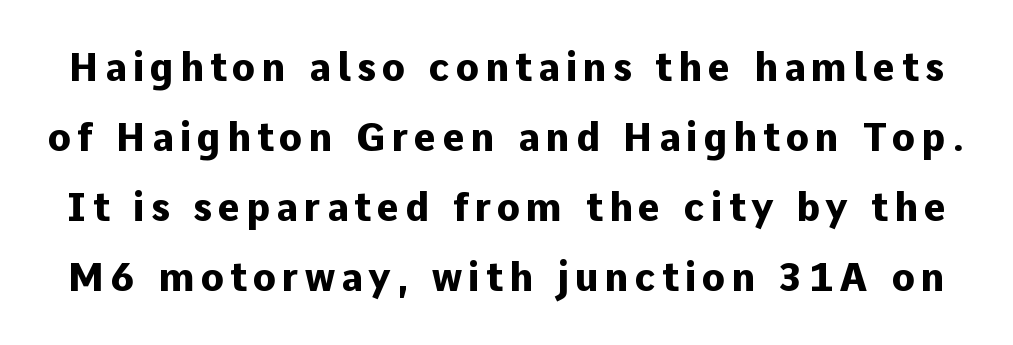
{"serif": "no", "italic": "no", "bold": "yes", "weight": "heavy", "width": "normal", "stroke_contrast": "low", "x_height": "medium", "monospaced": "no", "underline": "no", "line_spacing_ratio": 1.84, "glyph_px": 38}
